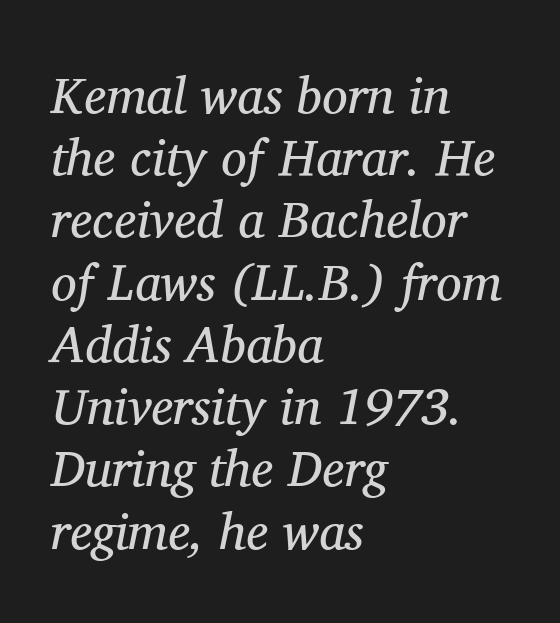
What stands out about the letter spacing? Nothing — it is the standard amount. The typeface has the unassuming heft of standard copy or less. Does the copy run flush right? No — it runs flush left. Serif or sans? Serif — the stroke terminals have little feet. The zone under the glyphs is completely vacant. Note the varied advance widths — an 'i' is clearly narrower than an 'm'.
